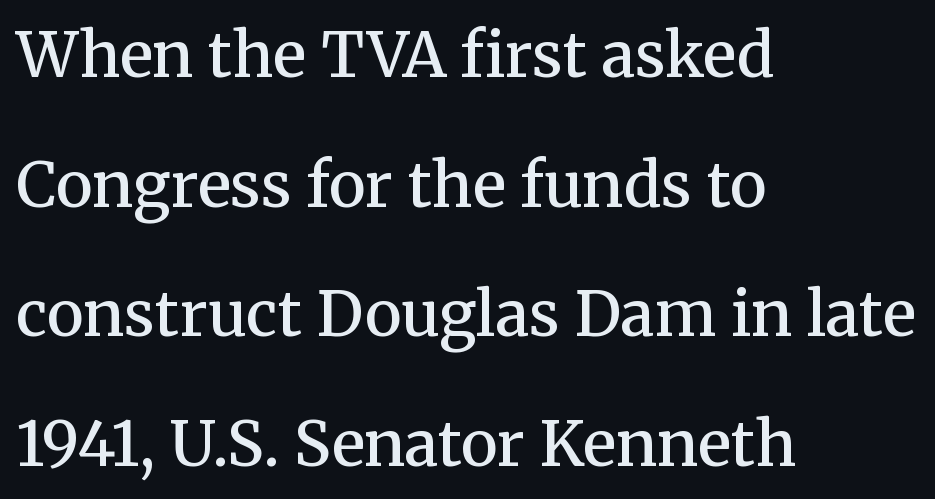
{"serif": "yes", "italic": "no", "bold": "semi", "weight": "semibold", "width": "normal", "stroke_contrast": "medium", "x_height": "medium", "monospaced": "no", "underline": "no", "align": "left", "line_spacing": "loose", "line_spacing_ratio": 2.09, "letter_spacing": "normal", "letter_spacing_em": 0.0, "glyph_px": 62}
